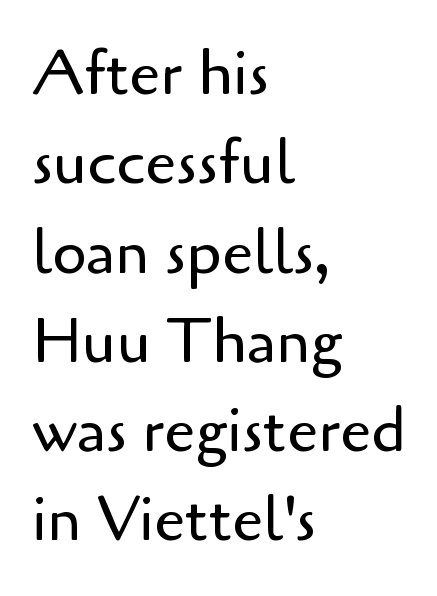
The image shows 62 px regular-weight sans-serif type, upright; set left-aligned, normal line spacing (1.44x), normal letter spacing, not underlined; low stroke contrast and a small x-height.
